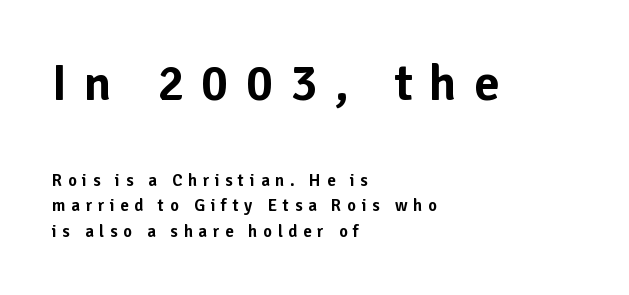
The image shows 51 px sans-serif type, upright; set left-aligned, normal line spacing (1.51x), unusually wide letter spacing (+0.33 em), not underlined; the first (top) block is 3.0x larger; low stroke contrast and a medium x-height.
